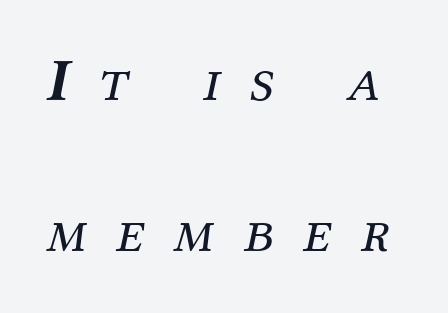
Q: Is the text bold? A: No.
Q: Is the text italic (slanted)? A: Yes, it leans right by about 12 degrees.
Q: Is the typeface a serif or a sans-serif typeface? A: Serif.
Q: Is the text underlined? A: No.
Q: Is the spacing between letters normal or unusually wide? A: Unusually wide.
Q: Is the spacing between lines tight, normal or loose? A: Loose.
Q: Width (condensed, normal, or wide)? A: Normal.
Q: Stroke contrast? A: Medium.
Q: x-height? A: Medium.
Q: Monospaced? A: No.
